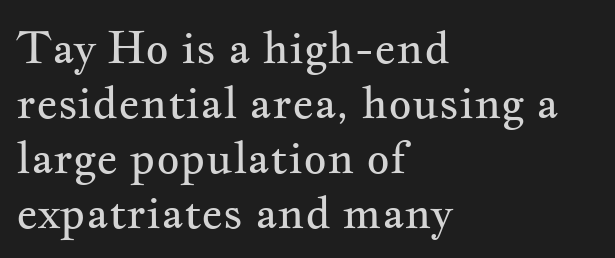
Q: Is the text bold? A: No.
Q: Is the text italic (slanted)? A: No, it is upright.
Q: Is the typeface a serif or a sans-serif typeface? A: Serif.
Q: Is the text underlined? A: No.
Q: How is the paragraph aligned? A: Left-aligned.
Q: Is the spacing between letters normal or unusually wide? A: Normal.
Q: Width (condensed, normal, or wide)? A: Wide.
Q: Stroke contrast? A: Medium.
Q: x-height? A: Small.
Q: Monospaced? A: No.
